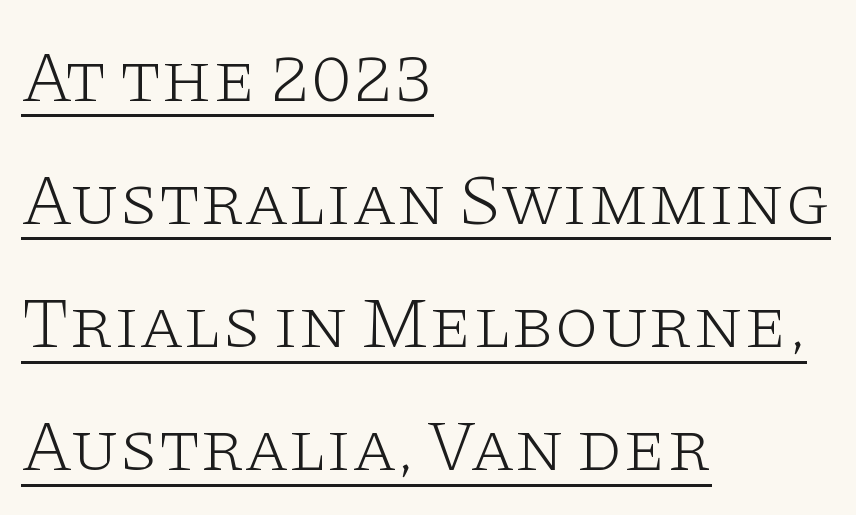
Think standard paragraph weight, or any step lighter than that. The letters advance in unequal steps, a hallmark of proportional type. Looks like someone drew a line under every word here. These lines are set flush left with a ragged right edge. Does the lettering tilt? It doesn't — this is upright. The text was rendered using a seriffed face with decorative stroke endings.
